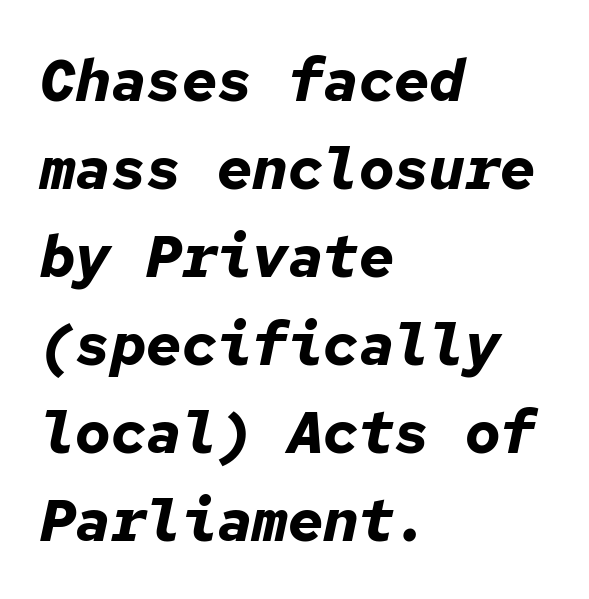
{"italic": "yes", "lean": "right", "slant_degrees": 12, "bold": "yes", "weight": "bold", "width": "normal", "stroke_contrast": "low", "x_height": "medium", "monospaced": "yes", "underline": "no", "align": "left", "line_spacing": "normal", "line_spacing_ratio": 1.49, "letter_spacing": "normal", "letter_spacing_em": 0.0, "glyph_px": 59}
